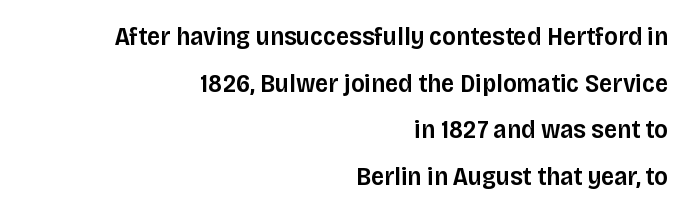
{"italic": "no", "bold": "semi", "underline": "no", "align": "right", "line_spacing_ratio": 1.79, "letter_spacing": "normal", "letter_spacing_em": 0.0, "glyph_px": 26}
